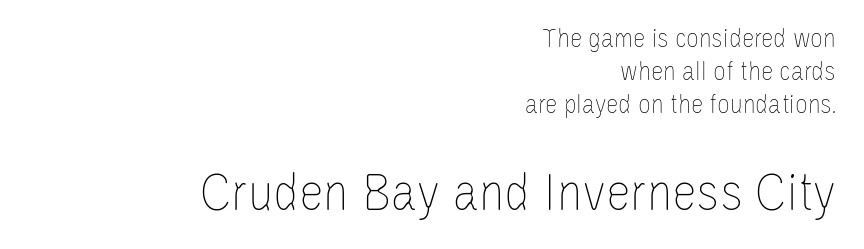
{"italic": "no", "bold": "no", "weight": "thin", "width": "condensed", "stroke_contrast": "low", "x_height": "large", "monospaced": "no", "underline": "no", "align": "right", "line_spacing_ratio": 1.18, "letter_spacing": "normal", "letter_spacing_em": 0.0, "larger_block": "second", "size_ratio": 2.0, "glyph_px": 56}
